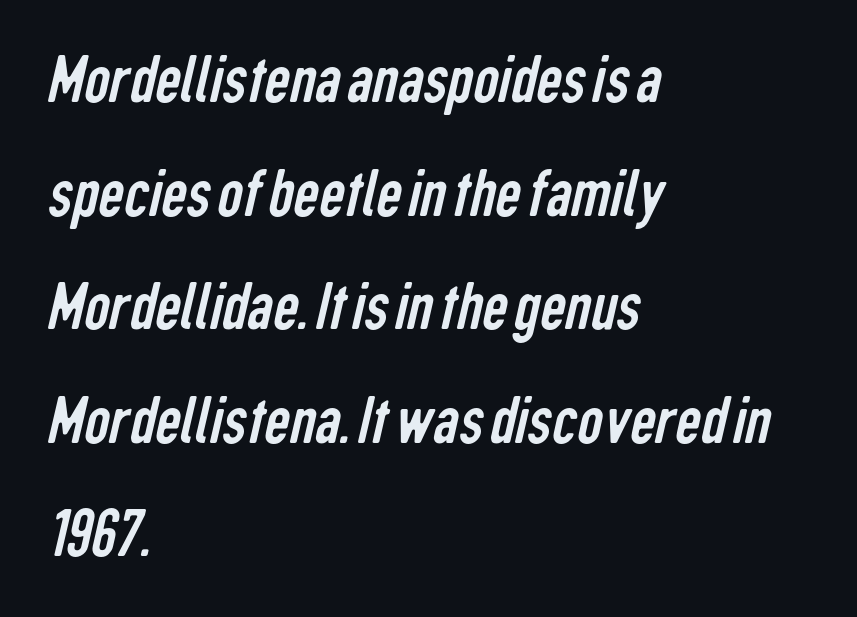
Short note: letters normally spaced. Leading: standard. Letterform terminals end flat and unadorned throughout the passage. The strokes are not fattened; the text isn't bold. Do the characters align in a grid? No, the font is proportional. Honestly, there is no underline to notice here at all.
